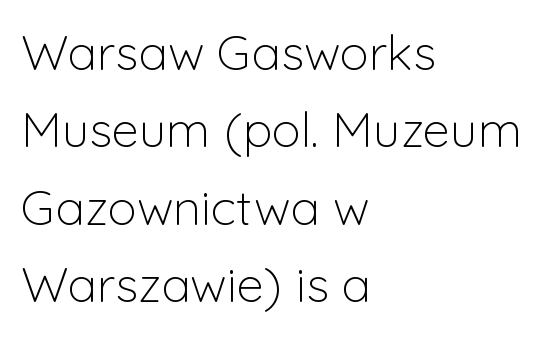
Q: Is the text bold? A: No.
Q: Is the text italic (slanted)? A: No, it is upright.
Q: Is the typeface a serif or a sans-serif typeface? A: Sans-serif.
Q: Is the text underlined? A: No.
Q: How is the paragraph aligned? A: Left-aligned.
Q: Is the spacing between letters normal or unusually wide? A: Normal.
Q: Is the spacing between lines tight, normal or loose? A: Normal.
Q: Width (condensed, normal, or wide)? A: Normal.
Q: Stroke contrast? A: Low.
Q: x-height? A: Medium.
Q: Monospaced? A: No.
